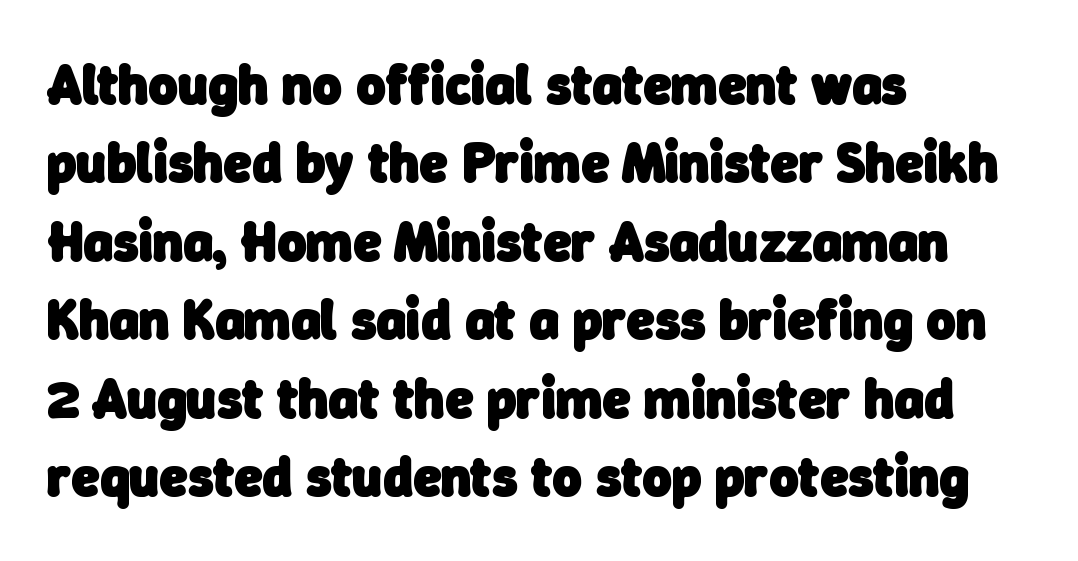
The image shows 56 px heavy sans-serif type; set left-aligned, normal line spacing (1.4x), normal letter spacing, not underlined; low stroke contrast and a medium x-height.
